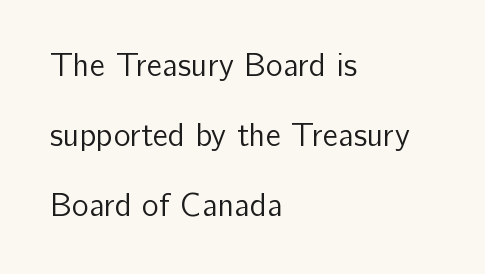
Q: Is the text bold? A: No.
Q: Is the text italic (slanted)? A: No, it is upright.
Q: Is the typeface a serif or a sans-serif typeface? A: Sans-serif.
Q: Is the text underlined? A: No.
Q: How is the paragraph aligned? A: Left-aligned.
Q: Is the spacing between letters normal or unusually wide? A: Normal.
Q: Is the spacing between lines tight, normal or loose? A: Loose.
Q: Width (condensed, normal, or wide)? A: Normal.
Q: Stroke contrast? A: Low.
Q: x-height? A: Medium.
Q: Monospaced? A: No.
